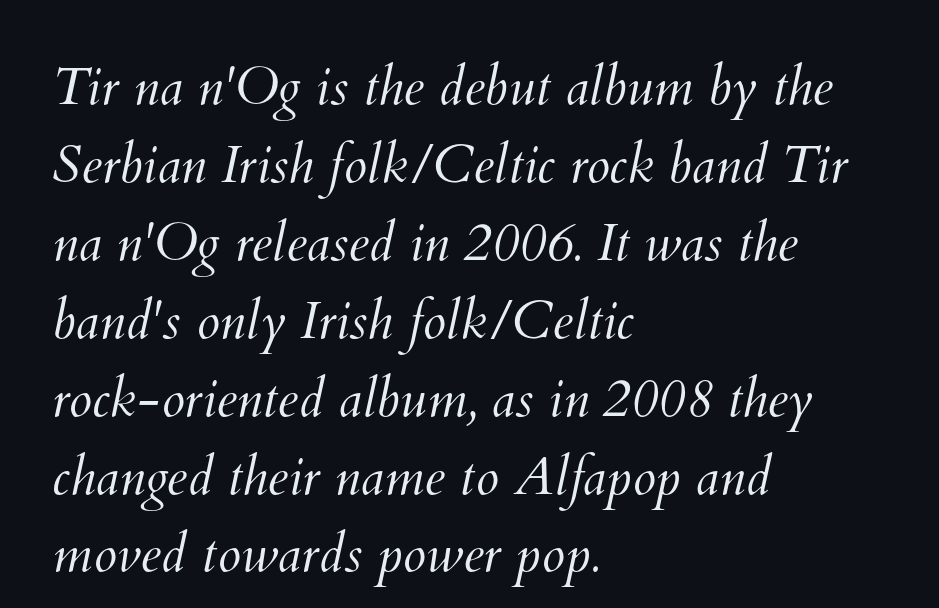
{"bold": "no", "weight": "light", "width": "normal", "stroke_contrast": "medium", "x_height": "small", "monospaced": "no", "underline": "no", "align": "left", "line_spacing": "normal", "line_spacing_ratio": 1.47, "letter_spacing": "normal", "letter_spacing_em": 0.0, "glyph_px": 53}
